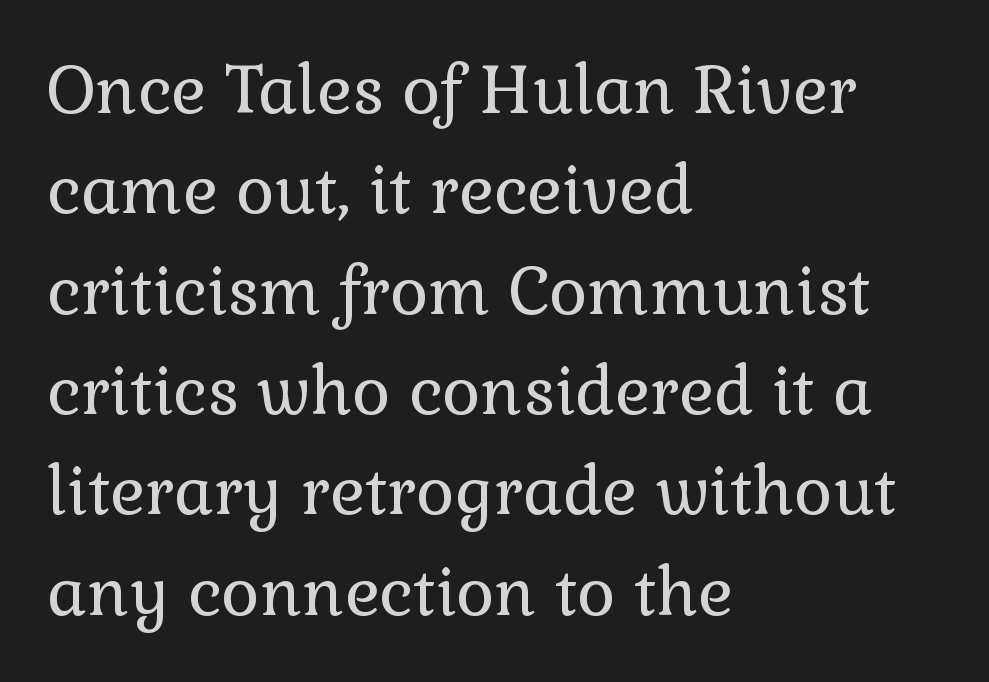
The image shows 66 px regular-weight serif type, upright; set left-aligned, normal line spacing (1.52x), normal letter spacing, not underlined; a medium x-height.
